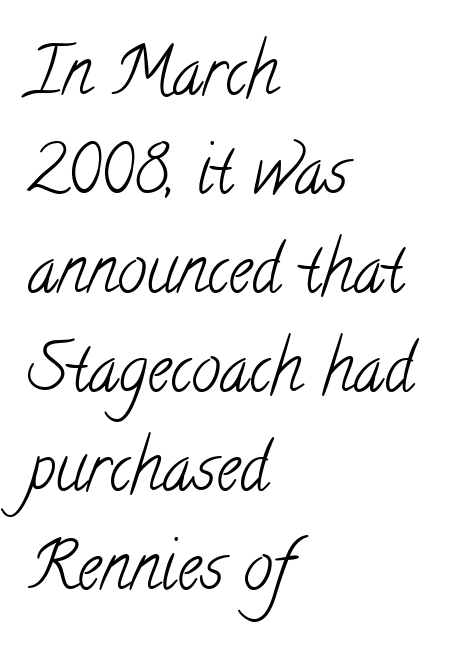
Q: Is the text bold? A: No.
Q: Is the text underlined? A: No.
Q: How is the paragraph aligned? A: Left-aligned.
Q: Is the spacing between letters normal or unusually wide? A: Normal.
Q: Is the spacing between lines tight, normal or loose? A: Normal.
Q: Width (condensed, normal, or wide)? A: Condensed.
Q: Stroke contrast? A: Low.
Q: x-height? A: Small.
Q: Monospaced? A: No.
